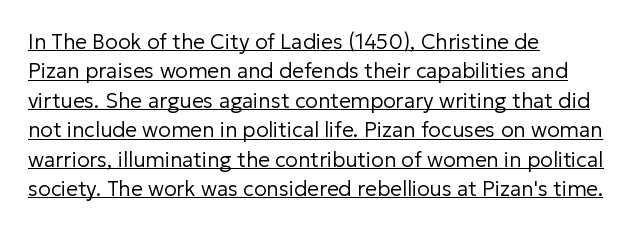
The image shows 21 px text type, upright; set left-aligned, normal line spacing (1.4x), normal letter spacing, underlined.
